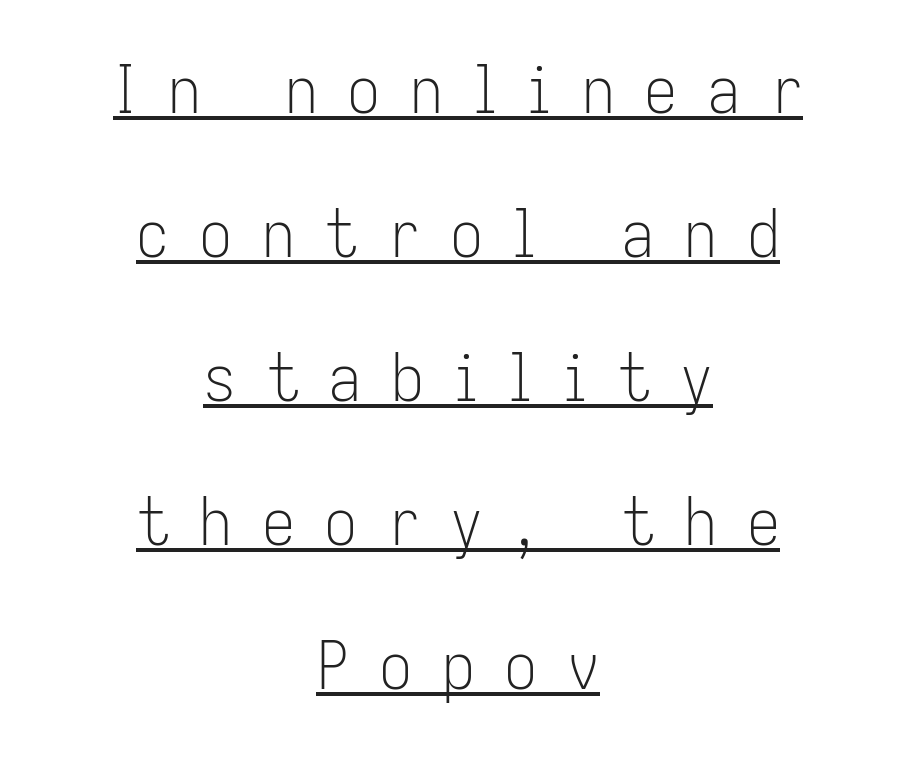
Airy leading. Centered paragraph, ragged on both sides. Nope, no serifs anywhere on these letters. Underlining? Definitely there. Ordinary non-slanted type is in use. The face used here is proportionally spaced, like ordinary book or web type.
